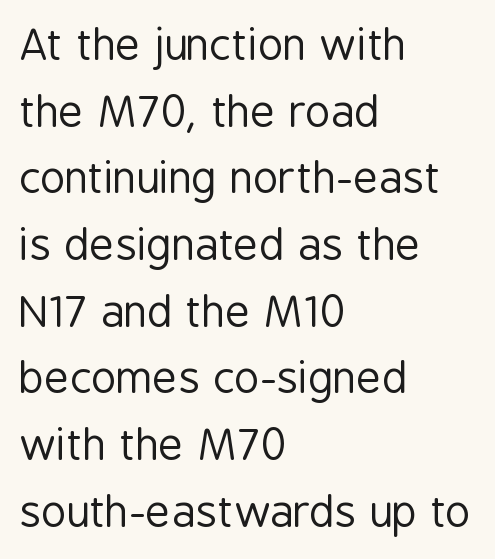
{"serif": "no", "italic": "no", "bold": "no", "weight": "regular", "width": "condensed", "stroke_contrast": "low", "x_height": "medium", "monospaced": "no", "underline": "no", "align": "left", "line_spacing": "normal", "line_spacing_ratio": 1.55, "letter_spacing": "normal", "letter_spacing_em": 0.0, "glyph_px": 43}
